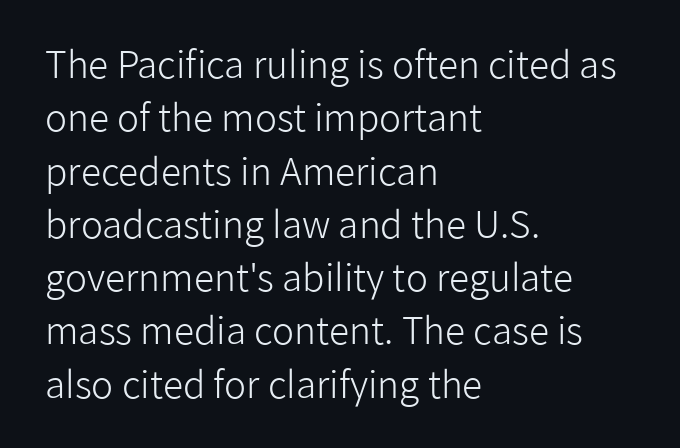
Q: Is the text bold? A: No.
Q: Is the text italic (slanted)? A: No, it is upright.
Q: Is the typeface a serif or a sans-serif typeface? A: Sans-serif.
Q: Is the text underlined? A: No.
Q: How is the paragraph aligned? A: Left-aligned.
Q: Is the spacing between letters normal or unusually wide? A: Normal.
Q: Is the spacing between lines tight, normal or loose? A: Normal.
Q: Width (condensed, normal, or wide)? A: Normal.
Q: Stroke contrast? A: Low.
Q: x-height? A: Medium.
Q: Monospaced? A: No.
